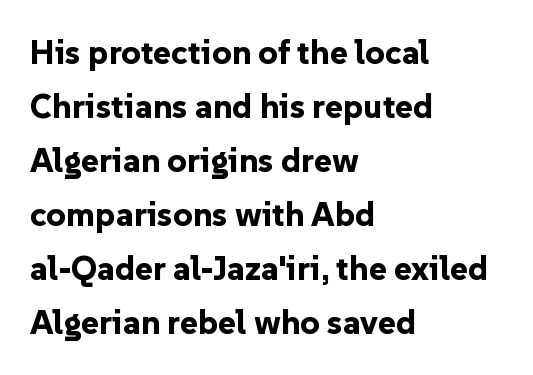
Characters follow at the spacing the type designer built in. Left-aligned paragraph, ragged on the right. Note the varied advance widths — an 'i' is clearly narrower than an 'm'. Its strokes are broad and dark, the hallmark of bold type. Is this a sans? Yes — the strokes have no serifs. What's the leading like? Ordinary, nothing unusual.
